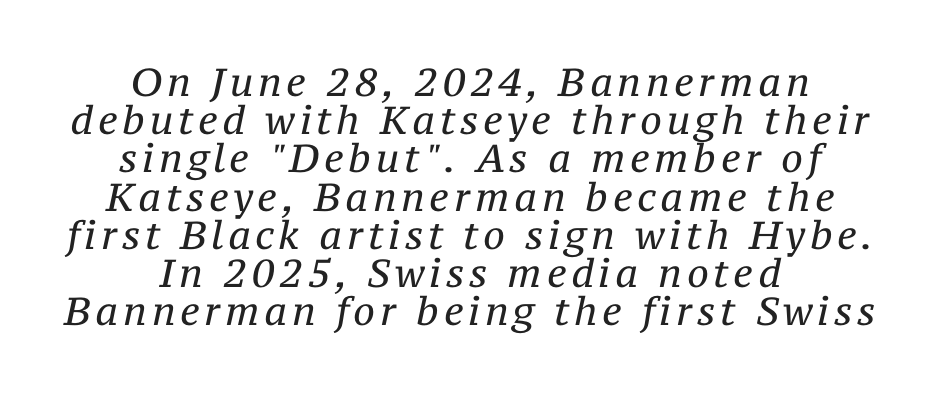
Q: Is the text bold? A: No.
Q: Is the text italic (slanted)? A: Yes, it leans right by about 12 degrees.
Q: Is the typeface a serif or a sans-serif typeface? A: Serif.
Q: Is the text underlined? A: No.
Q: How is the paragraph aligned? A: Centered.
Q: Is the spacing between lines tight, normal or loose? A: Tight.
Q: Width (condensed, normal, or wide)? A: Normal.
Q: Stroke contrast? A: Medium.
Q: x-height? A: Medium.
Q: Monospaced? A: No.
